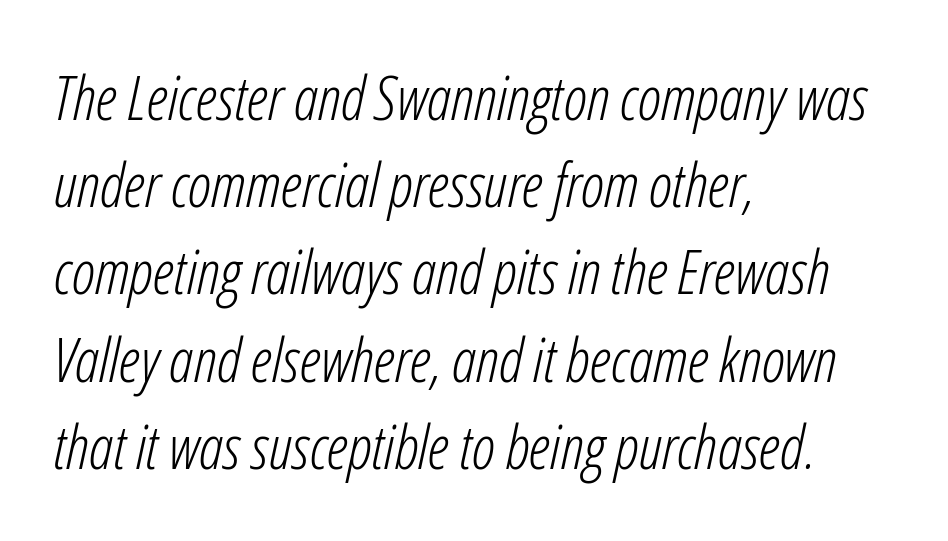
The image shows 61 px light, condensed type, italic (leaning right); set left-aligned, normal line spacing (1.43x), normal letter spacing, not underlined; low stroke contrast and a medium x-height.
